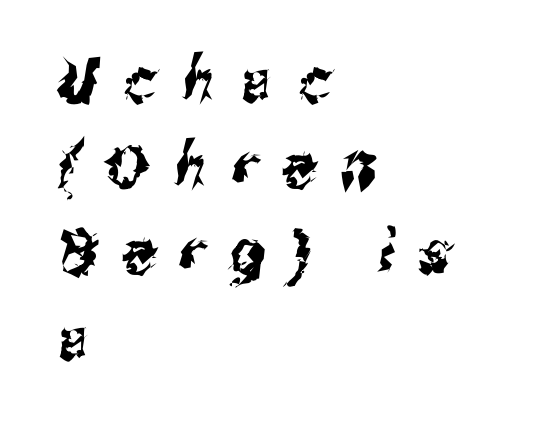
Q: Is the typeface a serif or a sans-serif typeface? A: Sans-serif.
Q: Is the text underlined? A: No.
Q: How is the paragraph aligned? A: Left-aligned.
Q: Is the spacing between letters normal or unusually wide? A: Unusually wide.
Q: Is the spacing between lines tight, normal or loose? A: Normal.
Q: Width (condensed, normal, or wide)? A: Condensed.
Q: Stroke contrast? A: Medium.
Q: x-height? A: Medium.
Q: Monospaced? A: No.
